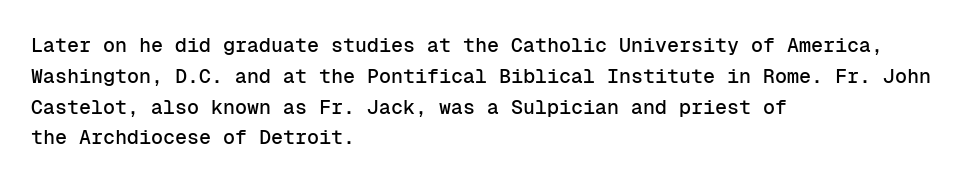
The image shows 20 px text type, upright; set left-aligned, normal line spacing (1.54x), normal letter spacing, not underlined.
